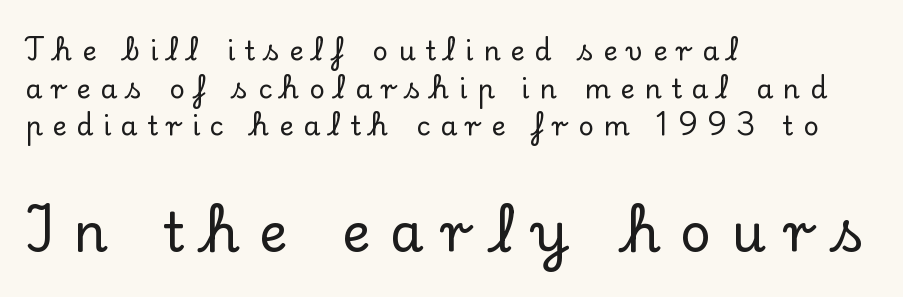
Q: Is the text italic (slanted)? A: No, it is upright.
Q: Is the typeface a serif or a sans-serif typeface? A: Serif.
Q: Is the text underlined? A: No.
Q: How is the paragraph aligned? A: Left-aligned.
Q: Is the spacing between letters normal or unusually wide? A: Unusually wide.
Q: Is the spacing between lines tight, normal or loose? A: Normal.
Q: Which block of text is set in a larger size, the first (top) or the second (bottom)? A: The second (bottom) one.
Q: Width (condensed, normal, or wide)? A: Normal.
Q: Stroke contrast? A: Low.
Q: x-height? A: Small.
Q: Monospaced? A: No.
